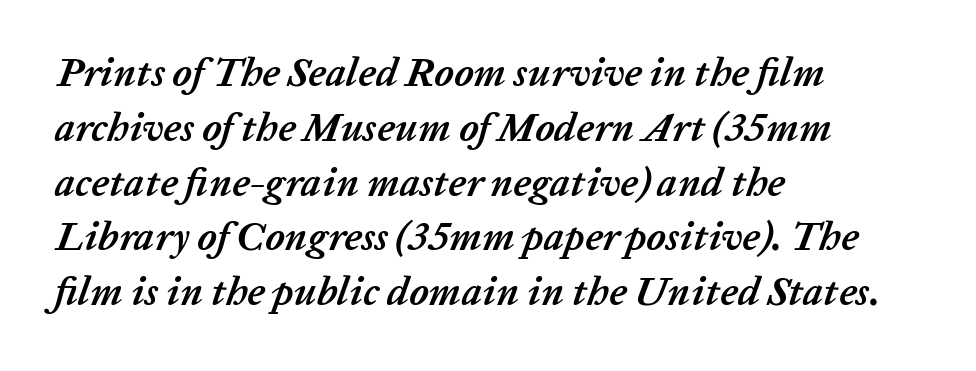
The gap between lines stays unmarked. This rendering uses left alignment, leaving the right contour irregular. Italic: yes, the glyphs are oblique. What's the leading like? Ordinary, nothing unusual. A typesetter would call this proportional, since set widths differ per character.
